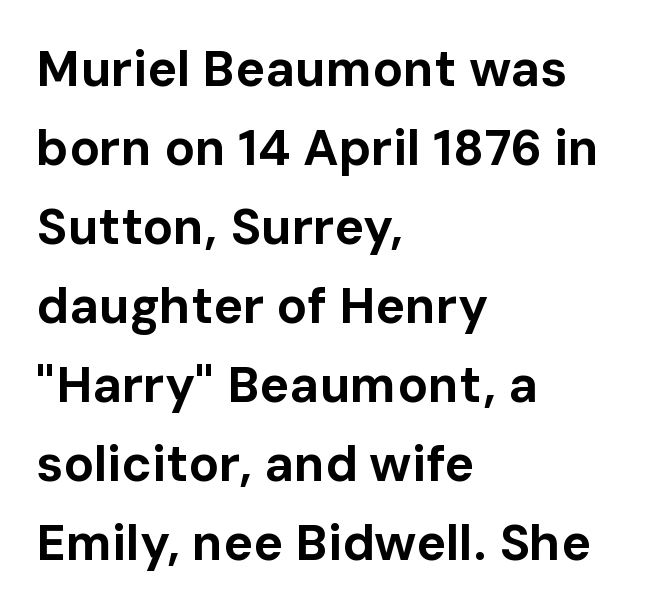
Strong, thick strokes mark this as bold type. This rendering uses left alignment, leaving the right contour irregular. Interline gaps are of average width in this sample. Glance below the letters and you will spot only blank space. The face used here is proportionally spaced, like ordinary book or web type. Standard letterfit; no display-style spreading of the glyphs.
